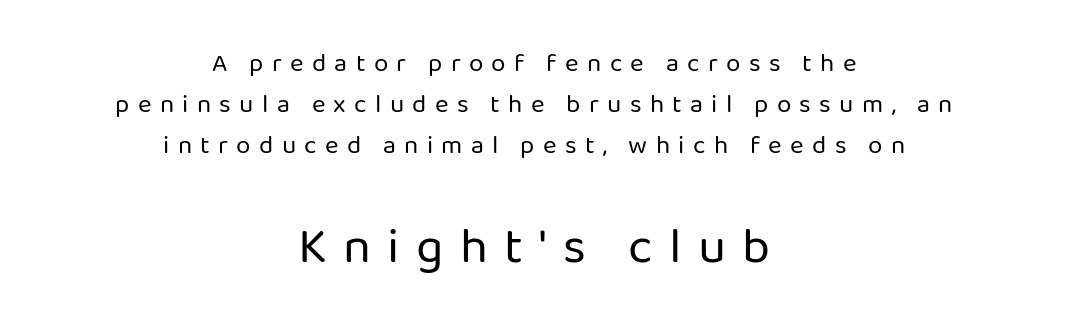
The image shows 51 px regular-weight sans-serif type, upright; set centered, normal line spacing (1.58x), unusually wide letter spacing (+0.32 em), not underlined; the second (bottom) block is 1.96x larger; low stroke contrast and a medium x-height.
